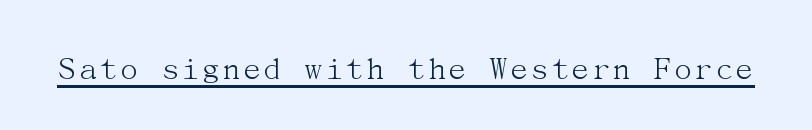
The image shows 35 px light serif type, upright; set normal letter spacing, underlined; medium stroke contrast and a medium x-height.
